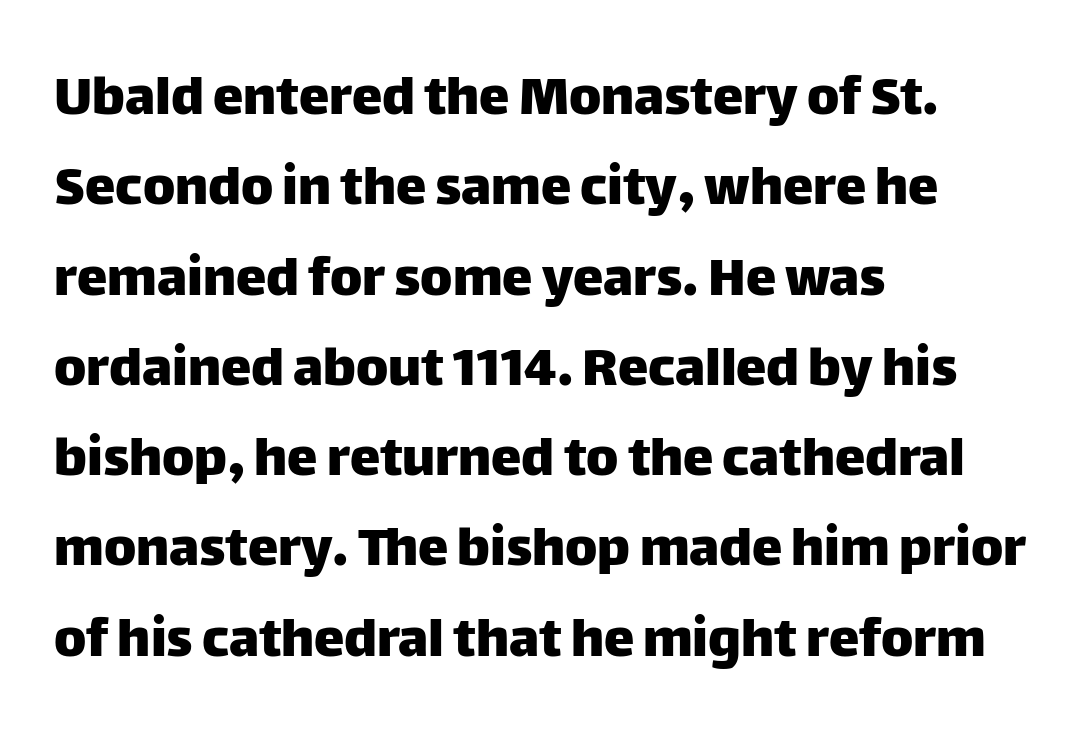
The setting favours the left margin, as ordinary paragraphs usually do. Characters remain perfectly vertical along every line. The passage shown is typed in a proportional face where columns would drift. The rows are spaced the way most documents space them.
